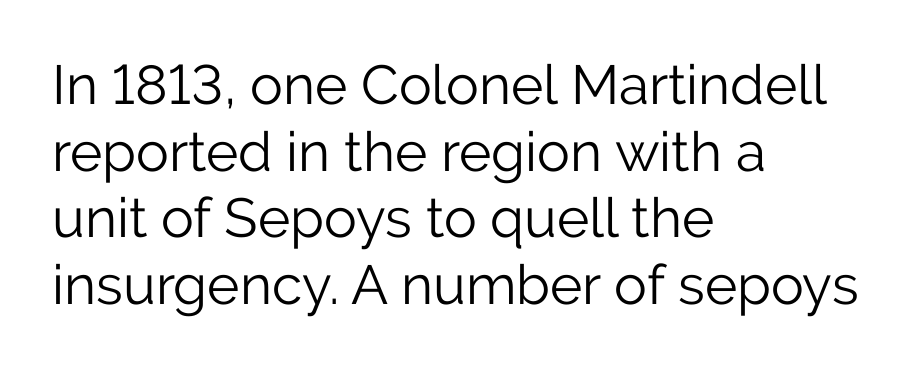
{"serif": "no", "italic": "no", "bold": "no", "weight": "light", "width": "normal", "stroke_contrast": "low", "x_height": "medium", "monospaced": "no", "underline": "no", "align": "left", "line_spacing_ratio": 1.21, "letter_spacing": "normal", "letter_spacing_em": 0.0, "glyph_px": 55}
